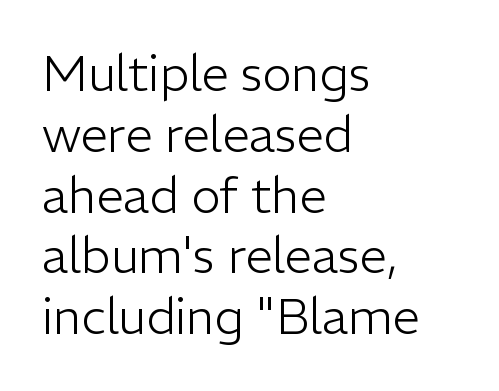
The image shows 49 px light sans-serif type, upright; set left-aligned, line spacing 1.24x, normal letter spacing, not underlined; low stroke contrast and a medium x-height.
